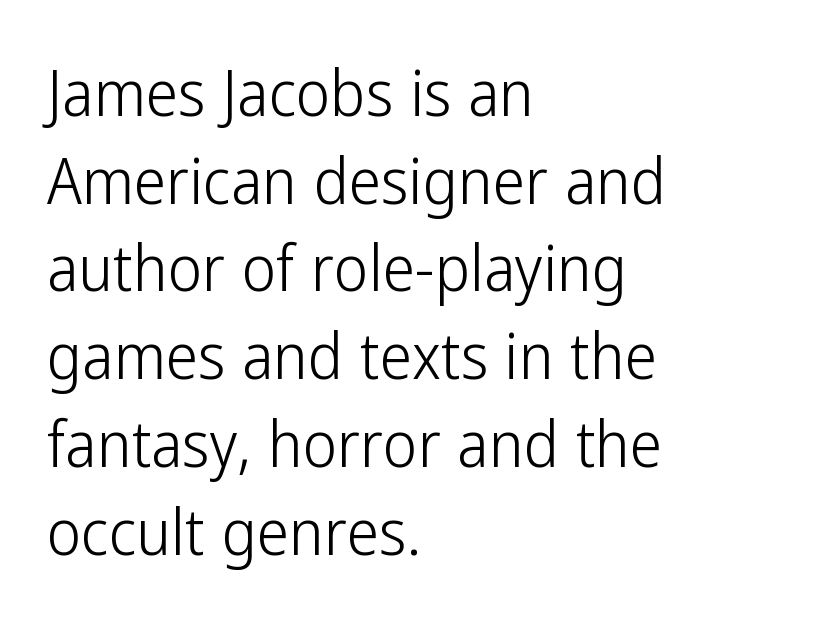
{"serif": "no", "italic": "no", "bold": "no", "weight": "light", "width": "condensed", "stroke_contrast": "low", "x_height": "medium", "monospaced": "no", "underline": "no", "align": "left", "line_spacing": "normal", "line_spacing_ratio": 1.35, "letter_spacing": "normal", "letter_spacing_em": 0.0, "glyph_px": 65}
